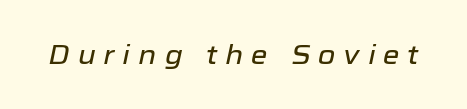
The specimen reads as italic at a glance. The specimen omits any rule beneath the text block's lines. Look at the tracking — it's clearly loosened, letters drifting apart.
